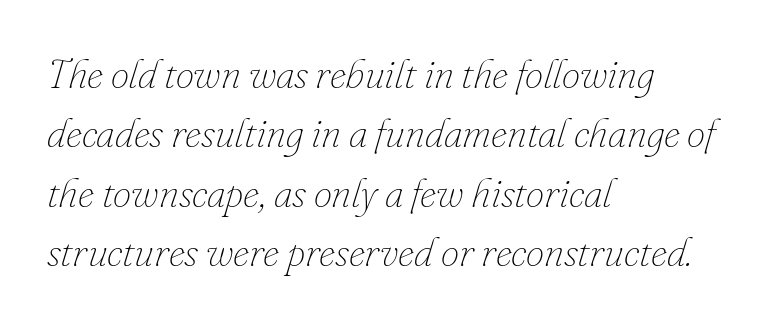
Q: Is the text bold? A: No.
Q: Is the text italic (slanted)? A: Yes, it leans right by about 16 degrees.
Q: Is the text underlined? A: No.
Q: How is the paragraph aligned? A: Left-aligned.
Q: Is the spacing between letters normal or unusually wide? A: Normal.
Q: Is the spacing between lines tight, normal or loose? A: Normal.
Q: Width (condensed, normal, or wide)? A: Normal.
Q: Stroke contrast? A: Low.
Q: x-height? A: Small.
Q: Monospaced? A: No.
